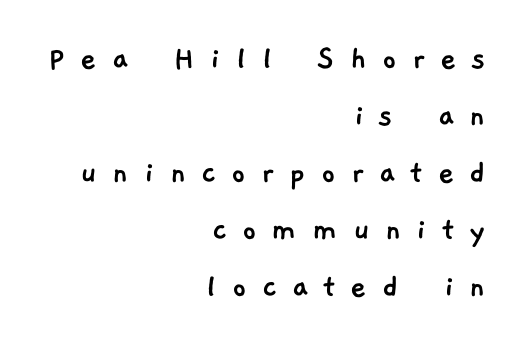
Letters rest on an invisible, unmarked baseline. Short note: letters widely spaced. One glance says typical: line gaps are just what's usual. One-word summary of the alignment: right. Type style note: lacks serifs. Looks like regular typesetting: each glyph gets only the width it needs.
